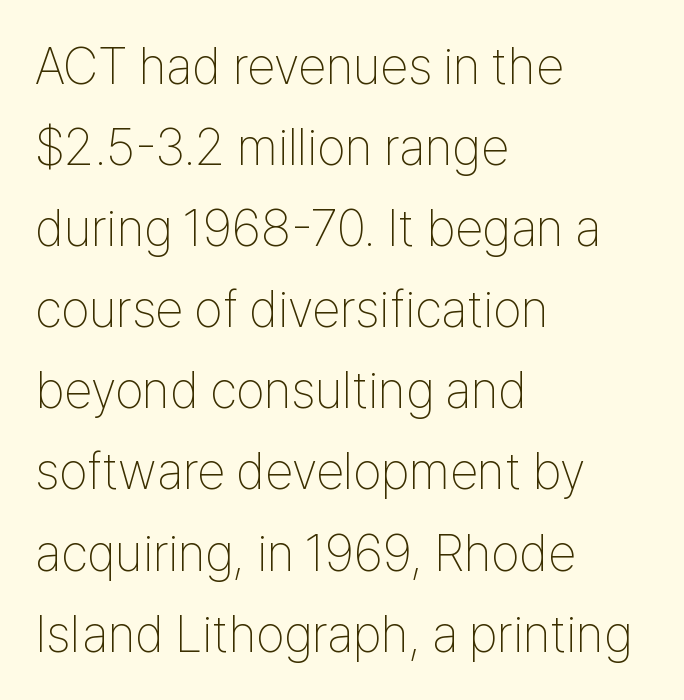
Q: Is the text bold? A: No.
Q: Is the text italic (slanted)? A: No, it is upright.
Q: Is the typeface a serif or a sans-serif typeface? A: Sans-serif.
Q: Is the text underlined? A: No.
Q: How is the paragraph aligned? A: Left-aligned.
Q: Is the spacing between letters normal or unusually wide? A: Normal.
Q: Is the spacing between lines tight, normal or loose? A: Normal.
Q: Width (condensed, normal, or wide)? A: Condensed.
Q: Stroke contrast? A: Low.
Q: x-height? A: Medium.
Q: Monospaced? A: No.
